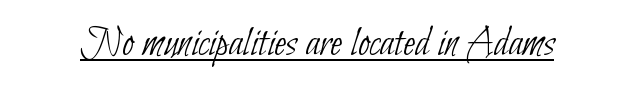
{"serif": "no", "bold": "no", "weight": "thin", "width": "condensed", "stroke_contrast": "low", "x_height": "small", "monospaced": "no", "underline": "yes", "letter_spacing": "normal", "letter_spacing_em": 0.0, "glyph_px": 43}
